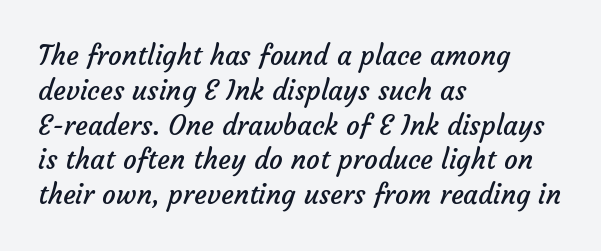
The image shows 27 px text type; set left-aligned, normal line spacing (1.29x), normal letter spacing, not underlined.
